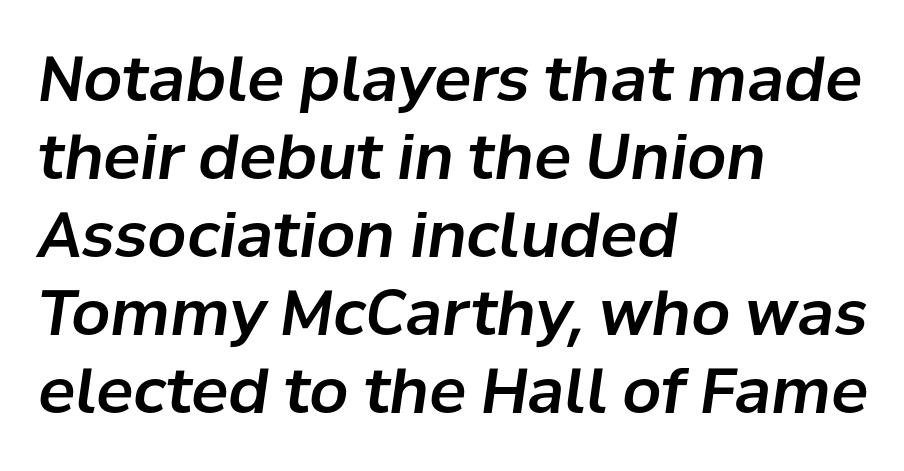
{"italic": "yes", "lean": "right", "slant_degrees": 8, "width": "normal", "stroke_contrast": "low", "x_height": "medium", "monospaced": "no", "underline": "no", "align": "left", "line_spacing": "normal", "line_spacing_ratio": 1.26, "letter_spacing": "normal", "letter_spacing_em": 0.0, "glyph_px": 62}
